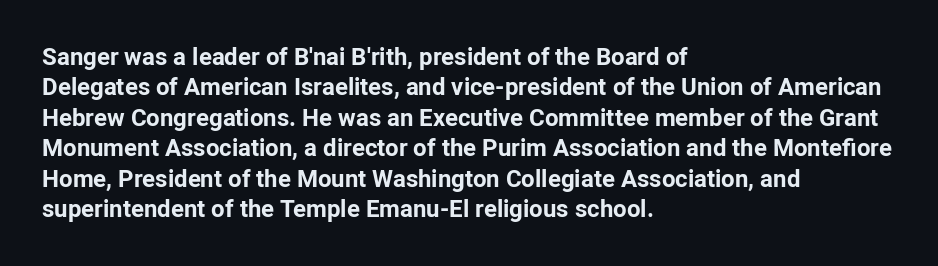
{"italic": "no", "bold": "yes", "underline": "no", "align": "left", "line_spacing": "normal", "line_spacing_ratio": 1.27, "letter_spacing": "normal", "letter_spacing_em": 0.0, "glyph_px": 24}
